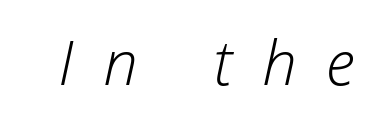
Q: Is the text bold? A: No.
Q: Is the text italic (slanted)? A: Yes, it leans right by about 12 degrees.
Q: Is the text underlined? A: No.
Q: Is the spacing between letters normal or unusually wide? A: Unusually wide.
Q: Width (condensed, normal, or wide)? A: Normal.
Q: Stroke contrast? A: Low.
Q: x-height? A: Medium.
Q: Monospaced? A: No.
